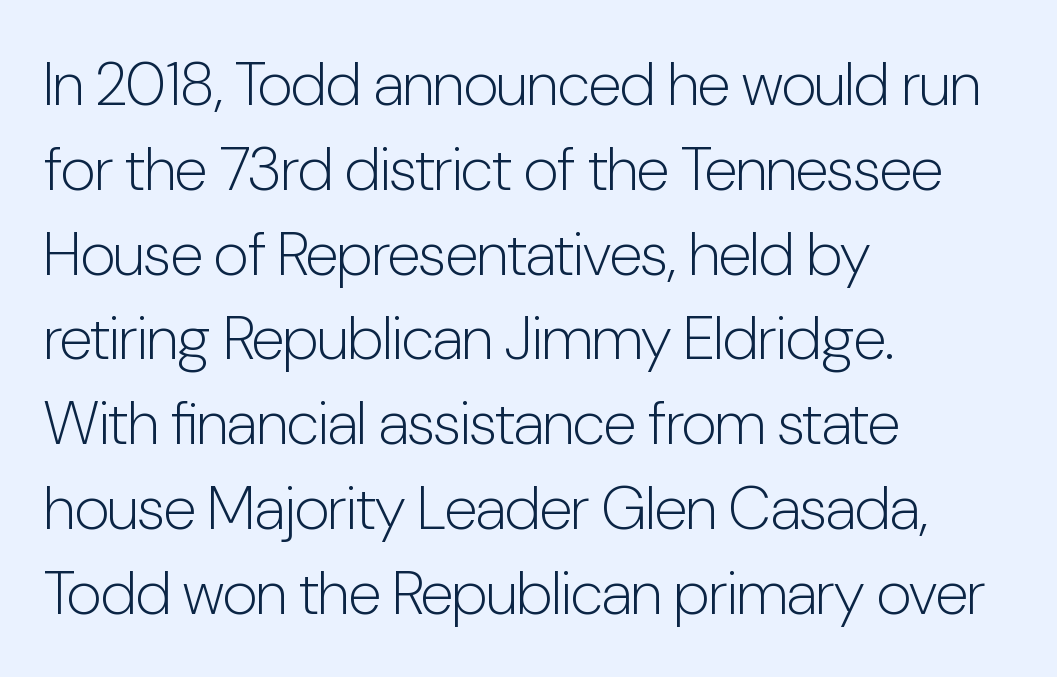
{"serif": "no", "italic": "no", "bold": "no", "weight": "light", "width": "condensed", "stroke_contrast": "low", "x_height": "medium", "monospaced": "no", "underline": "no", "align": "left", "line_spacing": "normal", "line_spacing_ratio": 1.39, "letter_spacing": "normal", "letter_spacing_em": 0.0, "glyph_px": 61}
